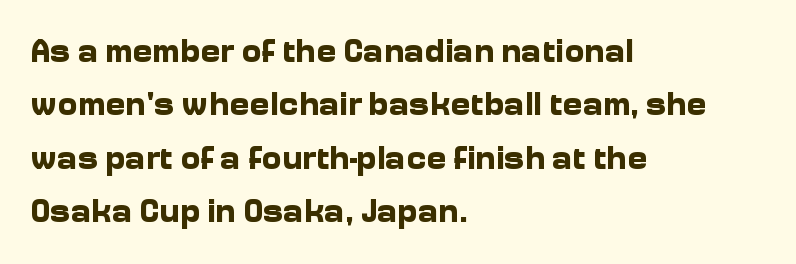
The letters advance in unequal steps, a hallmark of proportional type. Layout note: lines flush left. You can tell from the bare stems that sans-serif type was used. Beneath every word, the page is bare. Heft: maximum for text — a bold.
